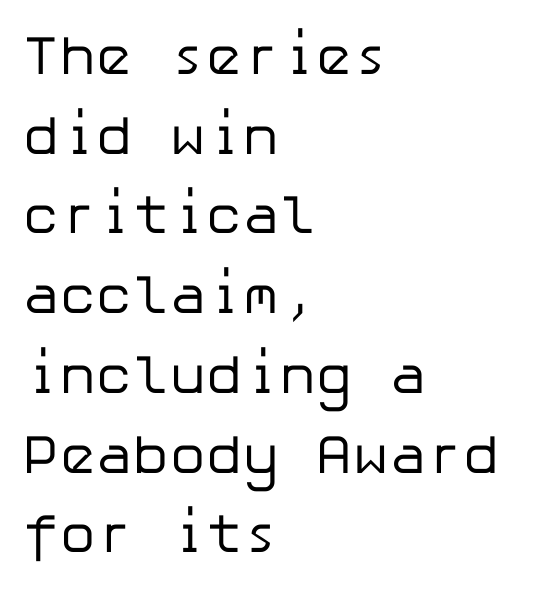
{"serif": "no", "italic": "no", "bold": "no", "weight": "regular", "width": "normal", "stroke_contrast": "low", "x_height": "medium", "underline": "no", "align": "left", "line_spacing": "normal", "line_spacing_ratio": 1.45, "letter_spacing": "normal", "letter_spacing_em": 0.0, "glyph_px": 55}
